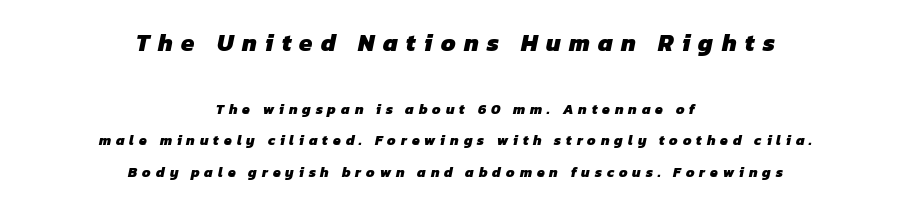
Q: Is the text bold? A: Yes.
Q: Is the text underlined? A: No.
Q: How is the paragraph aligned? A: Centered.
Q: Is the spacing between letters normal or unusually wide? A: Unusually wide.
Q: Is the spacing between lines tight, normal or loose? A: Loose.
Q: Which block of text is set in a larger size, the first (top) or the second (bottom)? A: The first (top) one.
